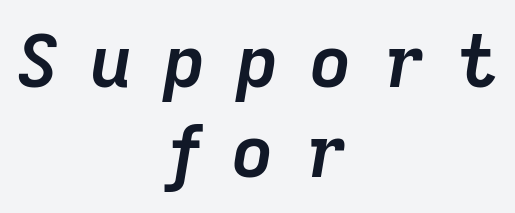
Q: Is the text bold? A: Yes.
Q: Is the text italic (slanted)? A: Yes, it leans right by about 9 degrees.
Q: Is the text underlined? A: No.
Q: How is the paragraph aligned? A: Centered.
Q: Is the spacing between letters normal or unusually wide? A: Unusually wide.
Q: Is the spacing between lines tight, normal or loose? A: Normal.
Q: Width (condensed, normal, or wide)? A: Normal.
Q: Stroke contrast? A: Low.
Q: x-height? A: Medium.
Q: Monospaced? A: No.
